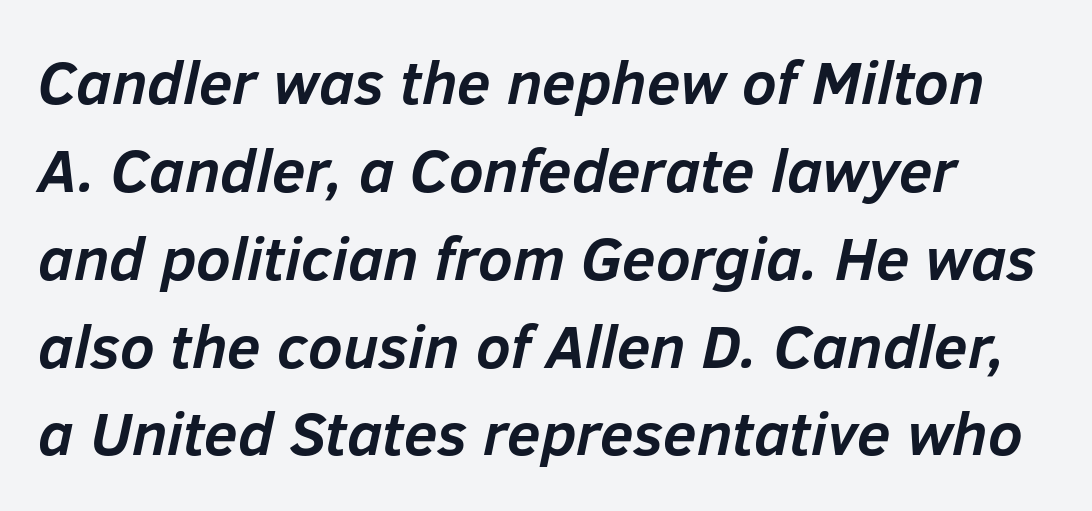
Q: Is the text bold? A: Yes.
Q: Is the text italic (slanted)? A: Yes, it leans right by about 12 degrees.
Q: Is the text underlined? A: No.
Q: Is the spacing between letters normal or unusually wide? A: Normal.
Q: Is the spacing between lines tight, normal or loose? A: Normal.
Q: Width (condensed, normal, or wide)? A: Normal.
Q: Stroke contrast? A: Low.
Q: x-height? A: Medium.
Q: Monospaced? A: No.
